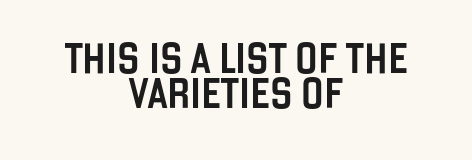
The image shows 30 px condensed sans-serif type, upright; set centered, line spacing 1.17x, normal letter spacing, not underlined; low stroke contrast and a large x-height.
